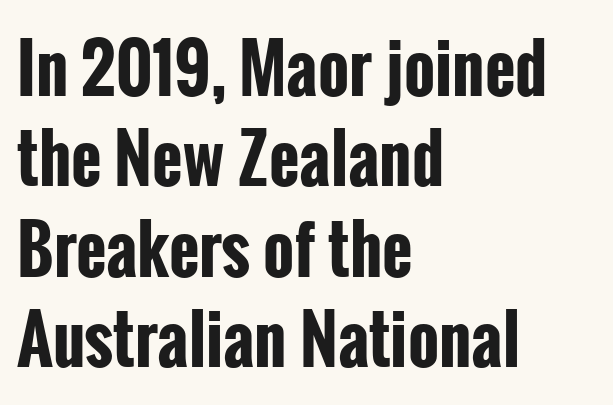
{"serif": "no", "italic": "no", "bold": "yes", "weight": "bold", "width": "condensed", "stroke_contrast": "low", "x_height": "medium", "monospaced": "no", "underline": "no", "align": "left", "line_spacing": "normal", "line_spacing_ratio": 1.37, "letter_spacing": "normal", "letter_spacing_em": 0.0, "glyph_px": 66}
